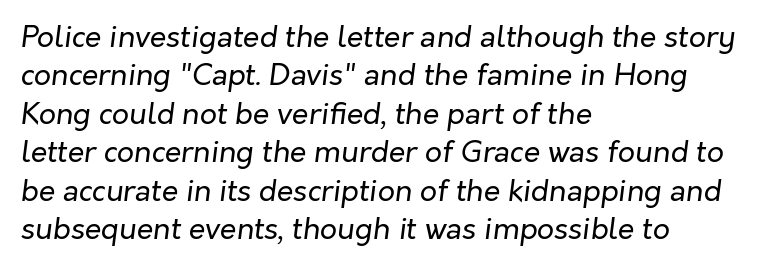
Q: Is the text bold? A: No.
Q: Is the text italic (slanted)? A: Yes, it leans right by about 7 degrees.
Q: Is the text underlined? A: No.
Q: How is the paragraph aligned? A: Left-aligned.
Q: Is the spacing between letters normal or unusually wide? A: Normal.
Q: Is the spacing between lines tight, normal or loose? A: Normal.
Q: Width (condensed, normal, or wide)? A: Normal.
Q: Stroke contrast? A: Low.
Q: x-height? A: Medium.
Q: Monospaced? A: No.
